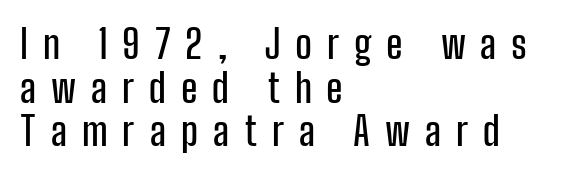
{"serif": "no", "italic": "no", "width": "condensed", "stroke_contrast": "low", "x_height": "medium", "monospaced": "no", "underline": "no", "align": "left", "line_spacing": "tight", "line_spacing_ratio": 1.12, "letter_spacing": "wide", "letter_spacing_em": 0.38, "glyph_px": 39}
